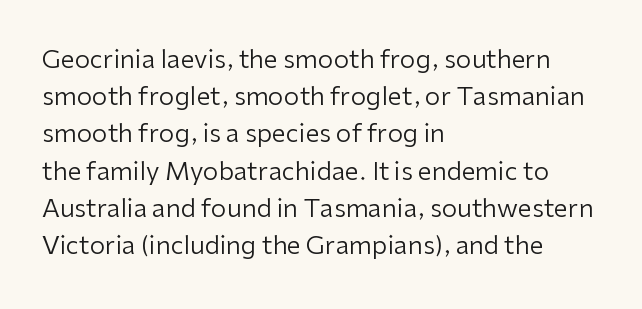
Q: Is the text bold? A: No.
Q: Is the text italic (slanted)? A: No, it is upright.
Q: Is the text underlined? A: No.
Q: How is the paragraph aligned? A: Left-aligned.
Q: Is the spacing between letters normal or unusually wide? A: Normal.
Q: Is the spacing between lines tight, normal or loose? A: Normal.
